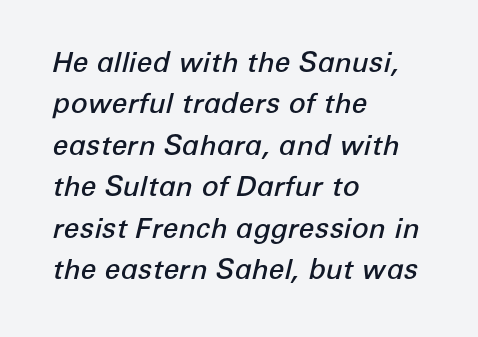
This block has exactly the height ordinary leading produces. Note the varied advance widths — an 'i' is clearly narrower than an 'm'. Does the copy run flush right? No — it runs flush left. Semibold letterforms, between regular and bold.
